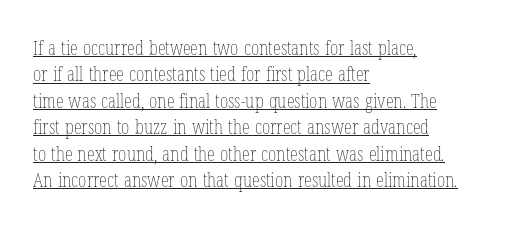
Q: Is the text bold? A: No.
Q: Is the text italic (slanted)? A: No, it is upright.
Q: Is the text underlined? A: Yes.
Q: How is the paragraph aligned? A: Left-aligned.
Q: Is the spacing between letters normal or unusually wide? A: Normal.
Q: Is the spacing between lines tight, normal or loose? A: Normal.
